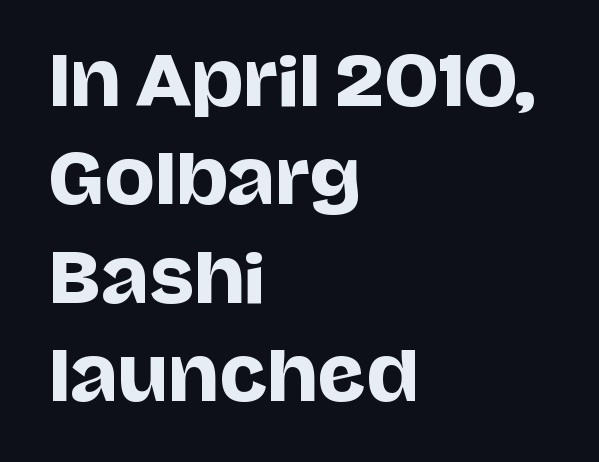
This is roman type, the default non-slanted kind. The baseline area is clear. The paragraph shown leans on its left margin. Each letter keeps its own natural width here, so spacing adapts to shape. Inter-character spacing is left at the font's built-in metrics. Line spacing here is normal.
